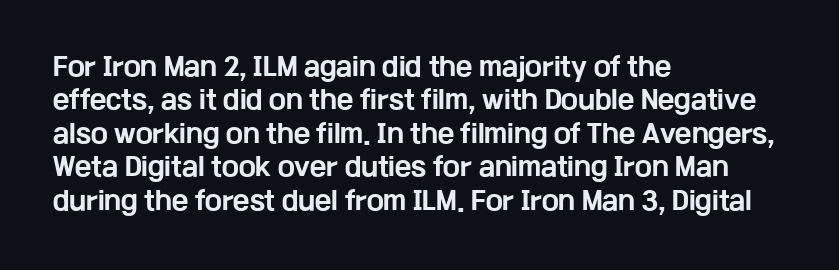
Notice how the passage keeps a crisp vertical edge on the left only. Ordinary non-slanted type is in use. This sample uses plain, unmodified letter spacing. Strong, thick strokes mark this as bold type. Normally led — the rows are evenly, conventionally spaced.
